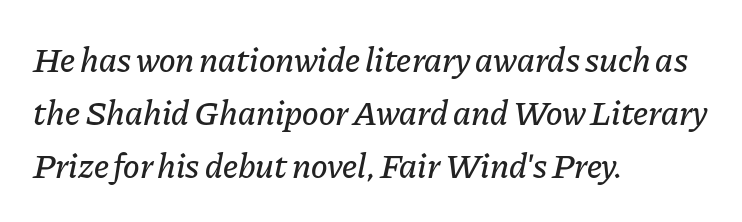
Default kerning and tracking; the words read as compact shapes. Teacher's note: observe the even left margin — that is flush-left alignment. Looks like regular typesetting: each glyph gets only the width it needs. The face used here has a pronounced slope to its letters. Vertically, the passage feels balanced, rows spaced as you'd expect. The strip under each line holds only bare page.
